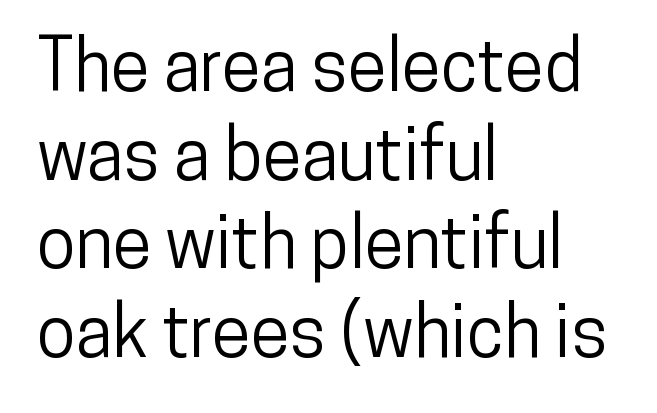
{"serif": "no", "italic": "no", "width": "condensed", "stroke_contrast": "low", "x_height": "medium", "monospaced": "no", "underline": "no", "align": "left", "line_spacing": "normal", "line_spacing_ratio": 1.25, "letter_spacing": "normal", "letter_spacing_em": 0.0, "glyph_px": 71}
